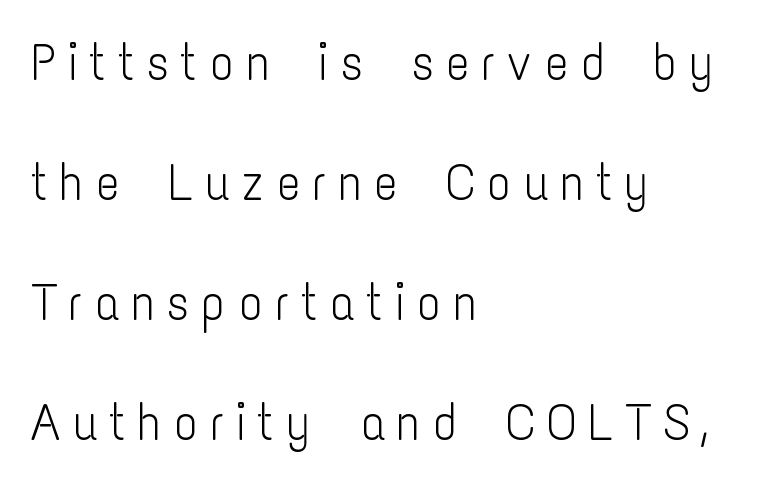
{"serif": "no", "italic": "no", "bold": "no", "weight": "light", "width": "condensed", "stroke_contrast": "low", "x_height": "medium", "monospaced": "no", "underline": "no", "align": "left", "line_spacing": "loose", "line_spacing_ratio": 2.35, "letter_spacing": "wide", "letter_spacing_em": 0.22, "glyph_px": 51}
